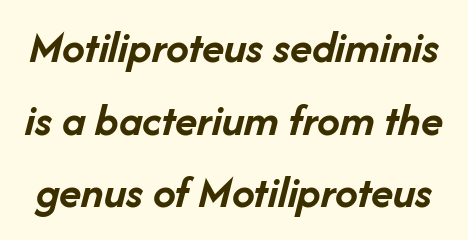
Q: Is the text bold? A: Yes.
Q: Is the text italic (slanted)? A: Yes, it leans right by about 14 degrees.
Q: Is the text underlined? A: No.
Q: Is the spacing between letters normal or unusually wide? A: Normal.
Q: Is the spacing between lines tight, normal or loose? A: Normal.
Q: Width (condensed, normal, or wide)? A: Normal.
Q: Stroke contrast? A: Low.
Q: x-height? A: Medium.
Q: Monospaced? A: No.
